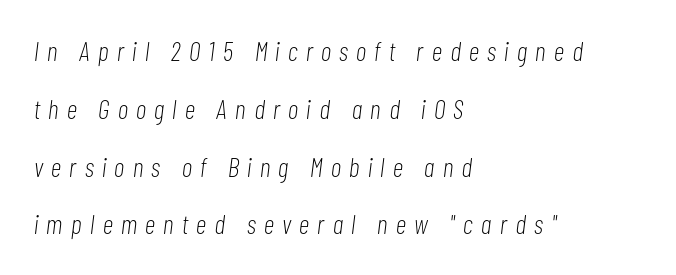
{"italic": "yes", "lean": "right", "slant_degrees": 7, "bold": "no", "underline": "no", "align": "left", "line_spacing": "loose", "line_spacing_ratio": 2.14, "letter_spacing": "wide", "letter_spacing_em": 0.31, "glyph_px": 27}
